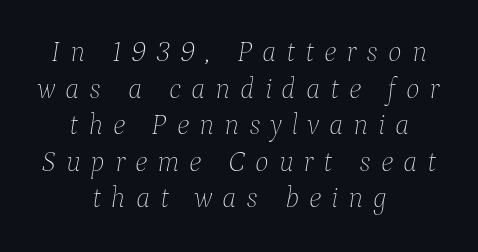
The image shows 29 px thin type, italic (leaning right); set centered, normal line spacing (1.26x), unusually wide letter spacing (+0.34 em), not underlined; low stroke contrast and a medium x-height.
